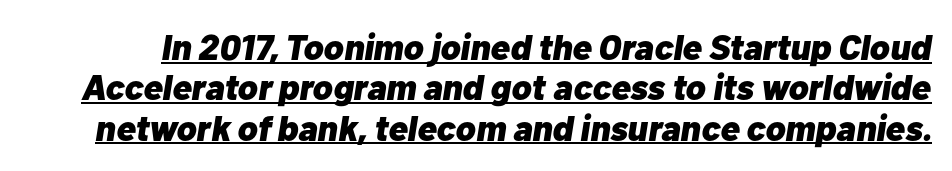
Q: Is the text bold? A: Yes.
Q: Is the text italic (slanted)? A: Yes, it leans right by about 10 degrees.
Q: Is the text underlined? A: Yes.
Q: Is the spacing between letters normal or unusually wide? A: Normal.
Q: Is the spacing between lines tight, normal or loose? A: Tight.
Q: Width (condensed, normal, or wide)? A: Normal.
Q: Stroke contrast? A: Low.
Q: x-height? A: Medium.
Q: Monospaced? A: No.
